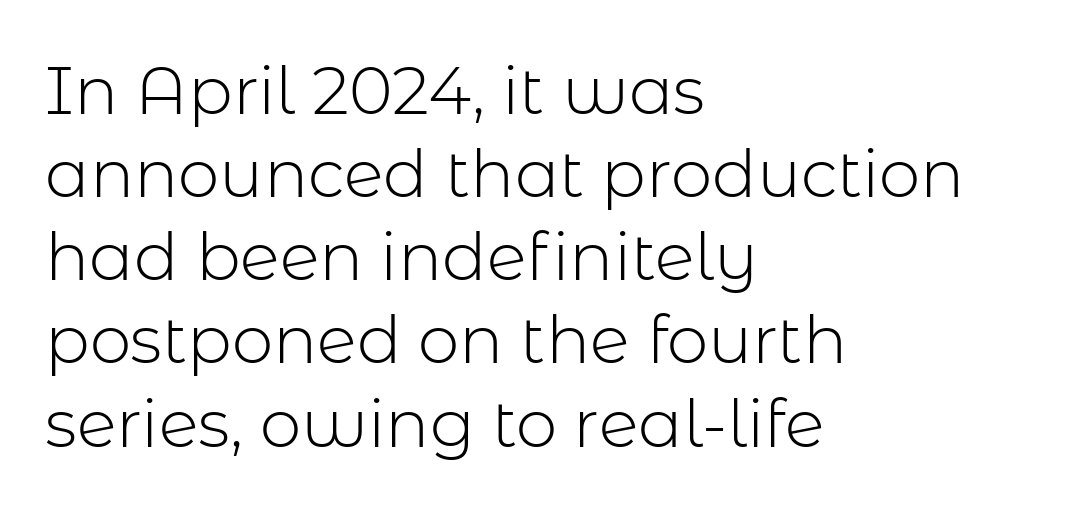
The image shows 66 px light sans-serif type, upright; set left-aligned, normal line spacing (1.26x), normal letter spacing, not underlined; low stroke contrast and a medium x-height.
